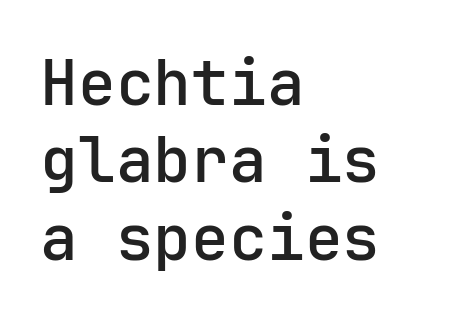
Q: Is the text italic (slanted)? A: No, it is upright.
Q: Is the typeface a serif or a sans-serif typeface? A: Sans-serif.
Q: Is the text underlined? A: No.
Q: How is the paragraph aligned? A: Left-aligned.
Q: Is the spacing between letters normal or unusually wide? A: Normal.
Q: Width (condensed, normal, or wide)? A: Normal.
Q: Stroke contrast? A: Low.
Q: x-height? A: Medium.
Q: Monospaced? A: Yes.
